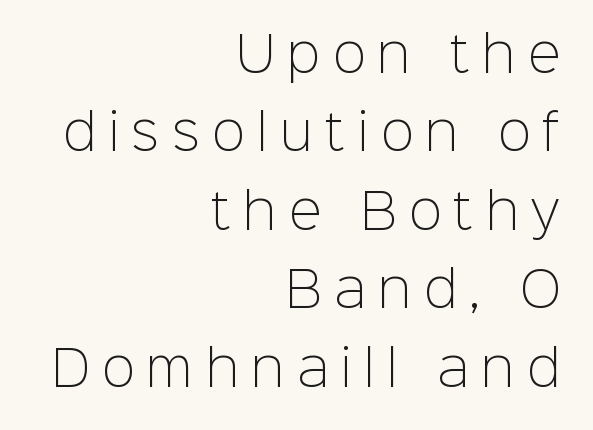
Q: Is the text bold? A: No.
Q: Is the text italic (slanted)? A: No, it is upright.
Q: Is the typeface a serif or a sans-serif typeface? A: Sans-serif.
Q: Is the text underlined? A: No.
Q: How is the paragraph aligned? A: Right-aligned.
Q: Is the spacing between letters normal or unusually wide? A: Unusually wide.
Q: Is the spacing between lines tight, normal or loose? A: Normal.
Q: Width (condensed, normal, or wide)? A: Normal.
Q: Stroke contrast? A: Low.
Q: x-height? A: Medium.
Q: Monospaced? A: No.
